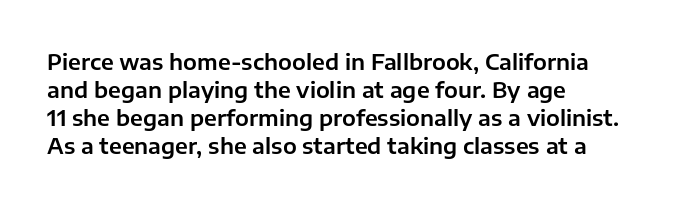
Q: Is the text italic (slanted)? A: No, it is upright.
Q: Is the text underlined? A: No.
Q: How is the paragraph aligned? A: Left-aligned.
Q: Is the spacing between letters normal or unusually wide? A: Normal.
Q: Is the spacing between lines tight, normal or loose? A: Normal.
